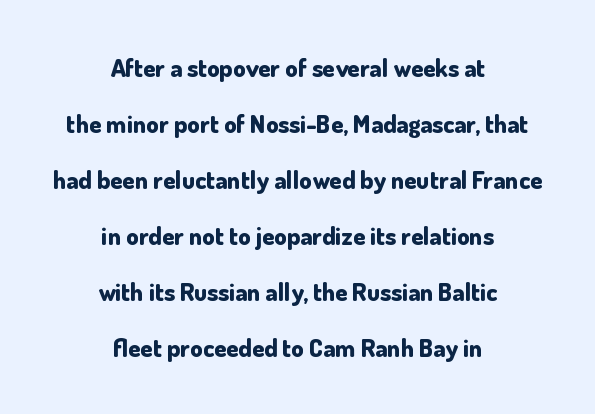
The passage shown is emphatically bold. Decoration check: the copy has no underline. You could fit nearly another row in the gap between these rows. A typesetter would call this zero additional tracking.
